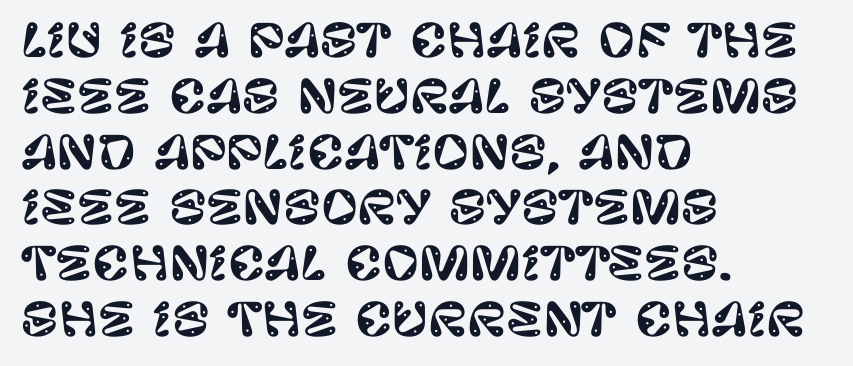
Q: Is the text italic (slanted)? A: Yes.
Q: Is the typeface a serif or a sans-serif typeface? A: Sans-serif.
Q: Is the text underlined? A: No.
Q: How is the paragraph aligned? A: Left-aligned.
Q: Is the spacing between letters normal or unusually wide? A: Normal.
Q: Width (condensed, normal, or wide)? A: Normal.
Q: Stroke contrast? A: Low.
Q: x-height? A: Large.
Q: Monospaced? A: No.
